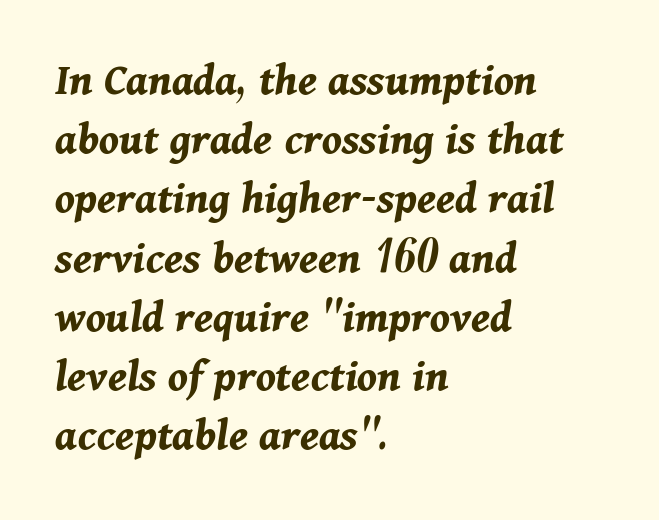
Think of a printed novel: that variable character pitch is what you see here. Left-aligned paragraph, ragged on the right. What's the leading like? Ordinary, nothing unusual. Style check: oblique. The typesetting leans heavy: a genuine bold. Nothing unusual about the tracking: characters are spaced as the font intends.
